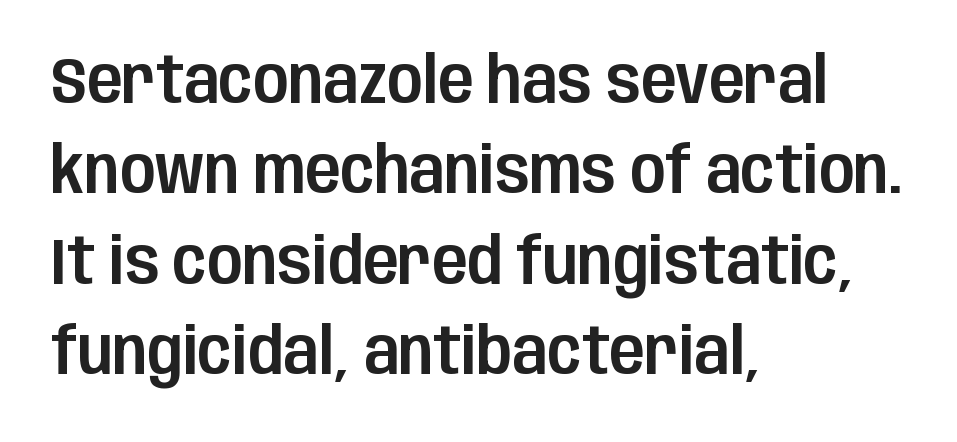
Q: Is the text italic (slanted)? A: No, it is upright.
Q: Is the typeface a serif or a sans-serif typeface? A: Sans-serif.
Q: Is the text underlined? A: No.
Q: How is the paragraph aligned? A: Left-aligned.
Q: Is the spacing between letters normal or unusually wide? A: Normal.
Q: Is the spacing between lines tight, normal or loose? A: Normal.
Q: Width (condensed, normal, or wide)? A: Condensed.
Q: Stroke contrast? A: Low.
Q: x-height? A: Large.
Q: Monospaced? A: No.
